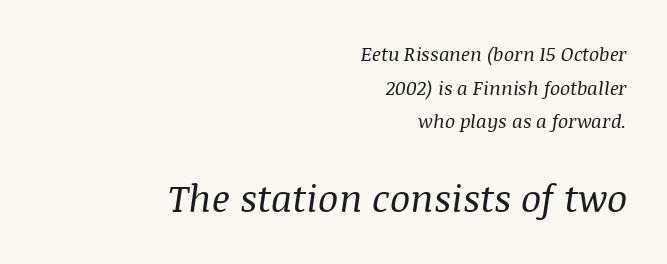
The image shows 38 px regular-weight serif type, italic (leaning right); set right-aligned, line spacing 1.77x, normal letter spacing, not underlined; the second (bottom) block is 2.0x larger; medium stroke contrast and a large x-height.
